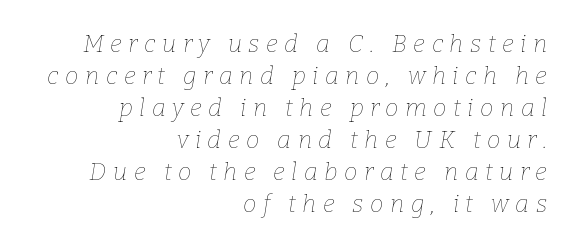
The glyphs are unaccompanied by any horizontal stroke below them. Baseline-to-baseline distance is the conventional proportion of letter height. Posture: slanted. Weight: in the light-to-regular range. All the whitespace from short lines collects on the left.
